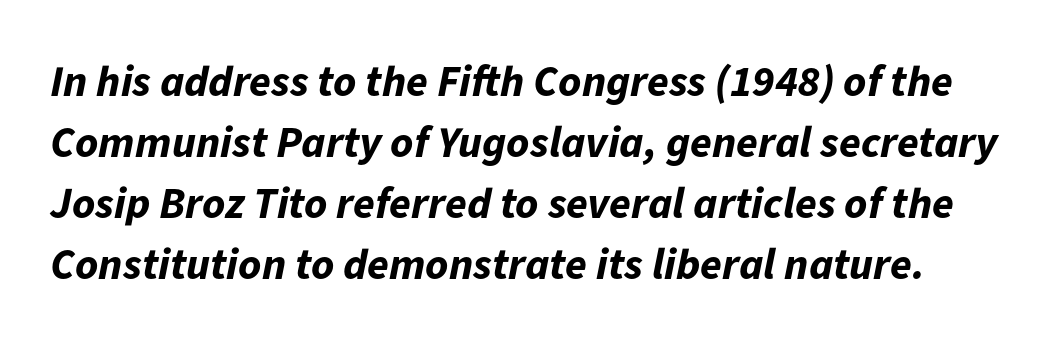
These words are printed bold, with thick strokes throughout. Horizontal bands of white between lines are of average thickness. Every character sits at an angle, as italics do. The line texture is even and compact thanks to regular tracking. Beneath every word, the page is bare.
